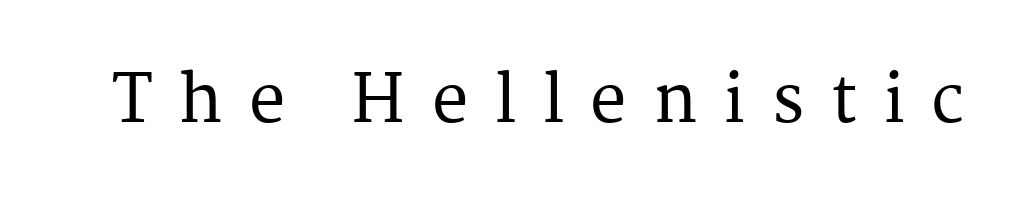
{"serif": "yes", "italic": "no", "width": "normal", "stroke_contrast": "medium", "x_height": "medium", "monospaced": "no", "underline": "no", "letter_spacing": "wide", "letter_spacing_em": 0.4, "glyph_px": 65}
